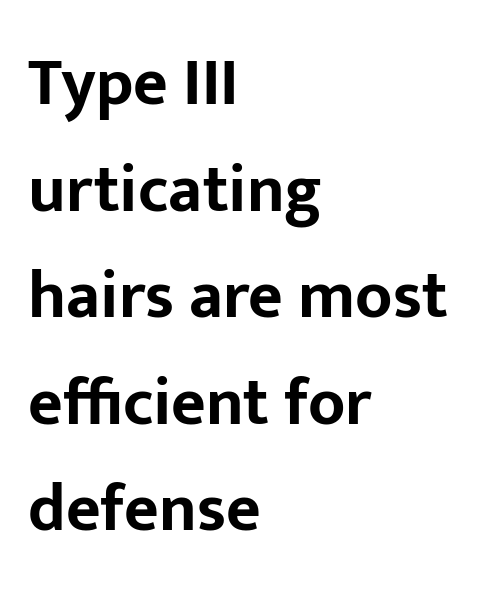
{"serif": "no", "italic": "no", "bold": "yes", "weight": "bold", "width": "normal", "stroke_contrast": "low", "x_height": "medium", "monospaced": "no", "underline": "no", "align": "left", "line_spacing": "normal", "line_spacing_ratio": 1.59, "letter_spacing": "normal", "letter_spacing_em": 0.0, "glyph_px": 67}
